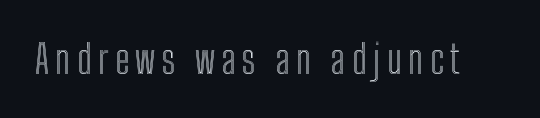
{"italic": "no", "width": "condensed", "x_height": "medium", "monospaced": "no", "underline": "no", "glyph_px": 39}
